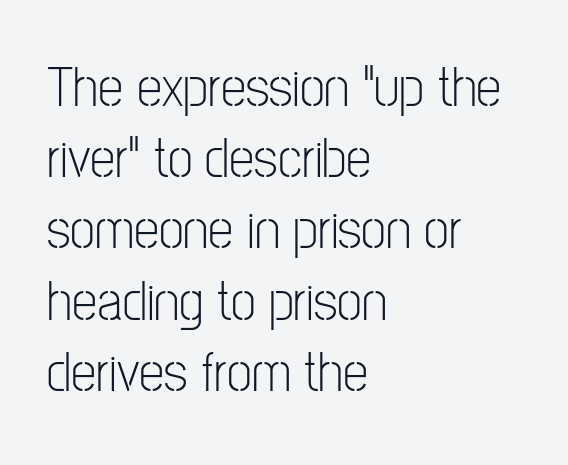
The image shows 57 px light, condensed sans-serif type, upright; set left-aligned, normal line spacing (1.25x), normal letter spacing, not underlined; low stroke contrast and a medium x-height.
